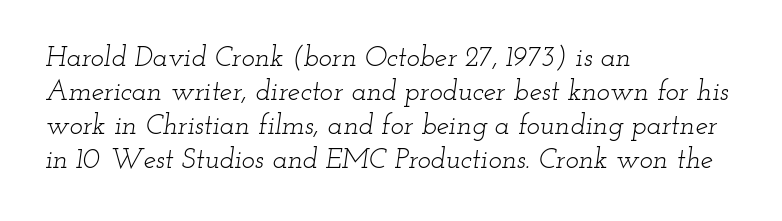
You could not count columns in this text — the font is proportionally spaced. There's an unmistakable incline to the writing here. The tracking reads as untouched default to a designer's eye. Examine the stroke ends and you'll spot serifs. Stroke thickness stays within the range of a standard reading face or lighter. Letters rest on an invisible, unmarked baseline.
